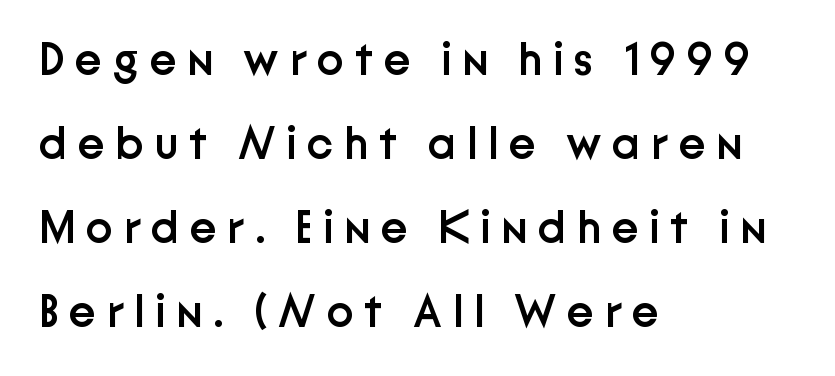
Q: Is the text bold? A: Semi-bold.
Q: Is the text italic (slanted)? A: No, it is upright.
Q: Is the typeface a serif or a sans-serif typeface? A: Sans-serif.
Q: Is the text underlined? A: No.
Q: How is the paragraph aligned? A: Left-aligned.
Q: Is the spacing between letters normal or unusually wide? A: Unusually wide.
Q: Width (condensed, normal, or wide)? A: Normal.
Q: Stroke contrast? A: Low.
Q: x-height? A: Medium.
Q: Monospaced? A: No.
